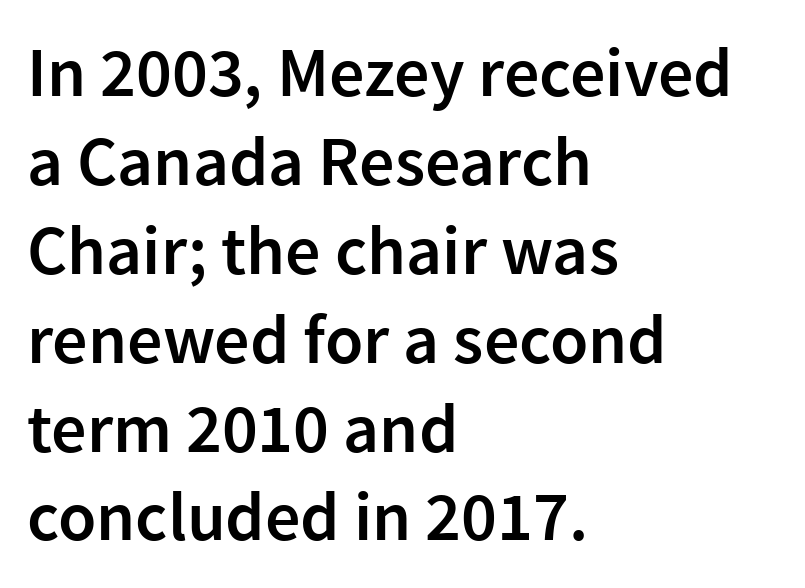
The gap between lines stays unmarked. Here the designer chose a conventional face with non-uniform glyph widths. The passage shown is typeset with a sans-serif family. Default kerning and tracking; the words read as compact shapes. Notice how the stems are strictly vertical — no italics here. Baseline-to-baseline distance is the conventional proportion of letter height.
